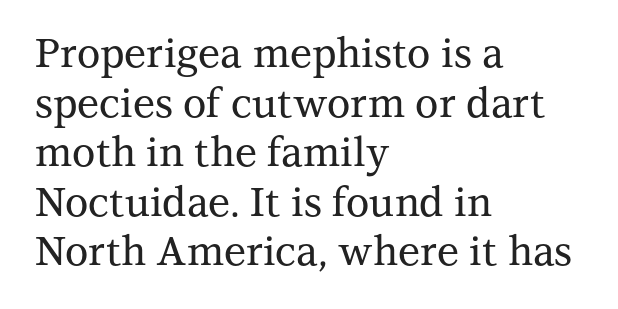
Words appear dense and cohesive because spacing is normal. You can tell from the footed stems that serif type was used. The lettering stays uniformly vertical, giving the passage a roman look. Descenders hang freely into open space. The paragraph shown leans on its left margin. The face used here is proportionally spaced, like ordinary book or web type.
